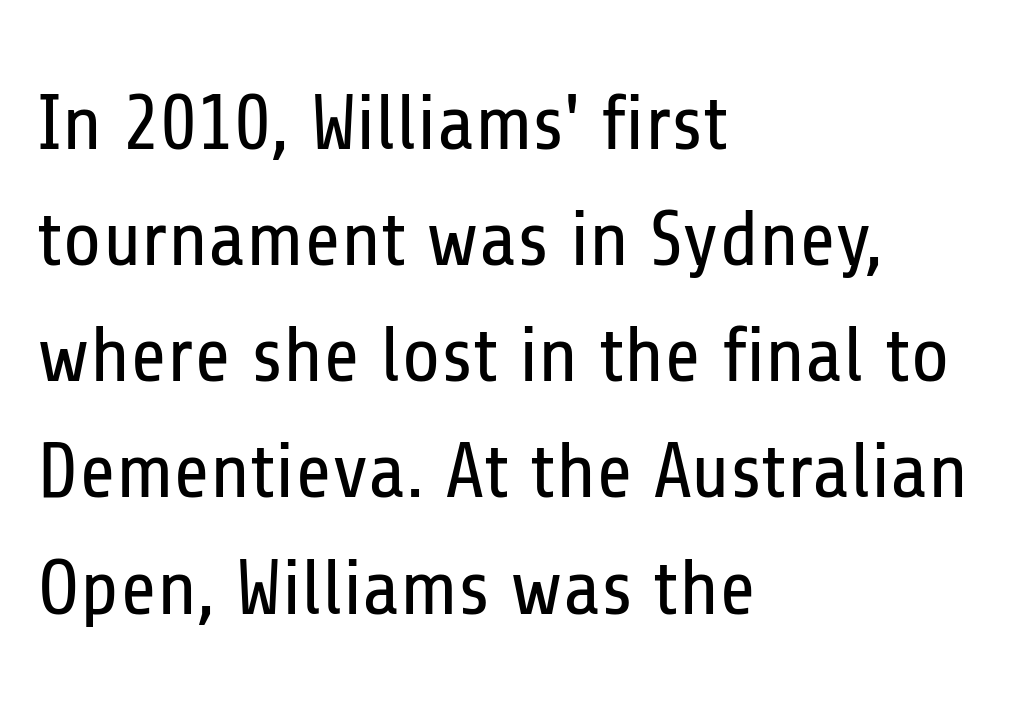
Horizontal bands of white between lines are of average thickness. Spacing verdict: proportional, widths tailored to each character. Designer's note — italics off, roman on. The rendering anchors every line to the left-hand side. Here the glyphs are tracked normally, forming tight word shapes.
